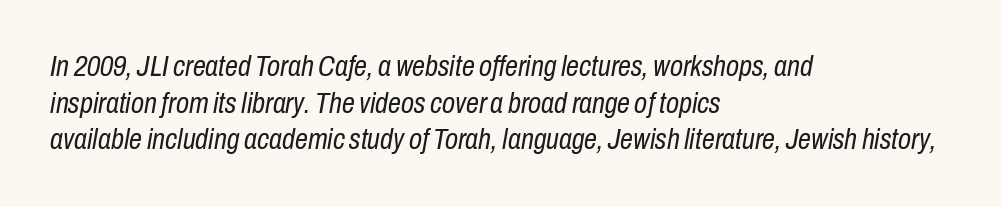
{"italic": "yes", "lean": "right", "slant_degrees": 10, "bold": "no", "weight": "regular", "width": "condensed", "stroke_contrast": "low", "x_height": "medium", "monospaced": "no", "underline": "no", "align": "left", "line_spacing": "normal", "line_spacing_ratio": 1.26, "letter_spacing": "normal", "letter_spacing_em": 0.0, "glyph_px": 29}
